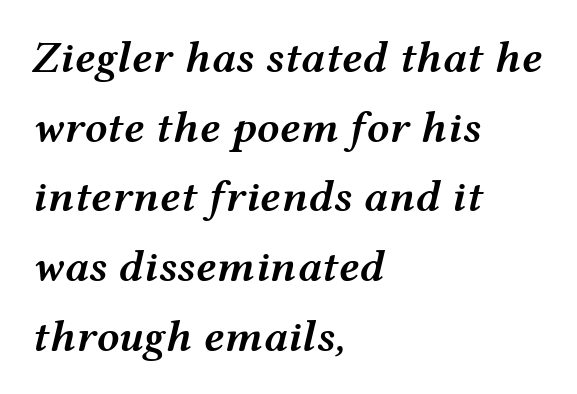
The image shows 45 px semibold, wide type, italic (leaning right); set left-aligned, normal line spacing (1.55x), normal letter spacing, not underlined; medium stroke contrast and a medium x-height.
